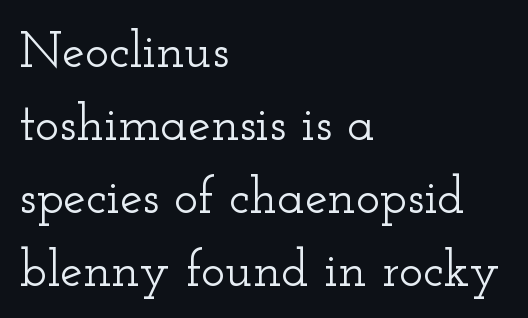
Q: Is the text italic (slanted)? A: No, it is upright.
Q: Is the typeface a serif or a sans-serif typeface? A: Serif.
Q: Is the text underlined? A: No.
Q: How is the paragraph aligned? A: Left-aligned.
Q: Is the spacing between letters normal or unusually wide? A: Normal.
Q: Is the spacing between lines tight, normal or loose? A: Normal.
Q: Width (condensed, normal, or wide)? A: Wide.
Q: Stroke contrast? A: Low.
Q: x-height? A: Small.
Q: Monospaced? A: No.
